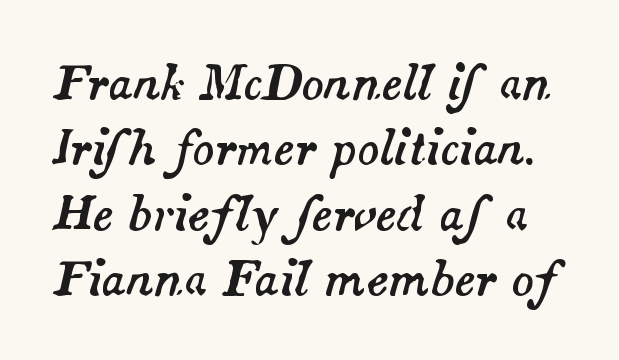
Q: Is the text italic (slanted)? A: Yes, it leans right by about 14 degrees.
Q: Is the text underlined? A: No.
Q: Is the spacing between letters normal or unusually wide? A: Normal.
Q: Is the spacing between lines tight, normal or loose? A: Normal.
Q: Width (condensed, normal, or wide)? A: Normal.
Q: Stroke contrast? A: Medium.
Q: x-height? A: Small.
Q: Monospaced? A: No.
